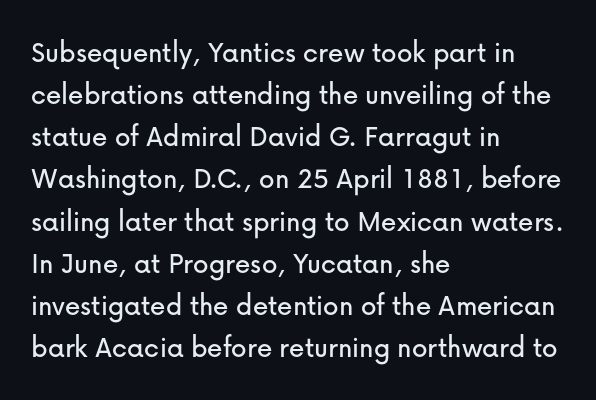
{"serif": "no", "italic": "no", "width": "normal", "stroke_contrast": "low", "x_height": "medium", "monospaced": "no", "underline": "no", "align": "left", "line_spacing": "normal", "line_spacing_ratio": 1.36, "letter_spacing": "normal", "letter_spacing_em": 0.0, "glyph_px": 31}
